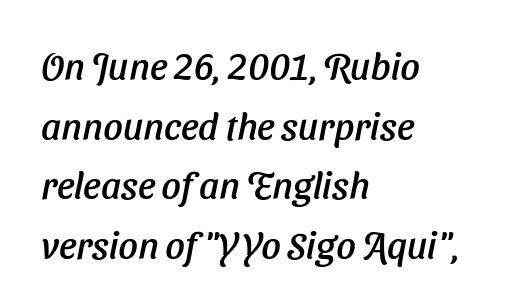
{"width": "normal", "stroke_contrast": "low", "x_height": "medium", "monospaced": "no", "underline": "no", "align": "left", "line_spacing": "normal", "line_spacing_ratio": 1.57, "letter_spacing": "normal", "letter_spacing_em": 0.0, "glyph_px": 38}
